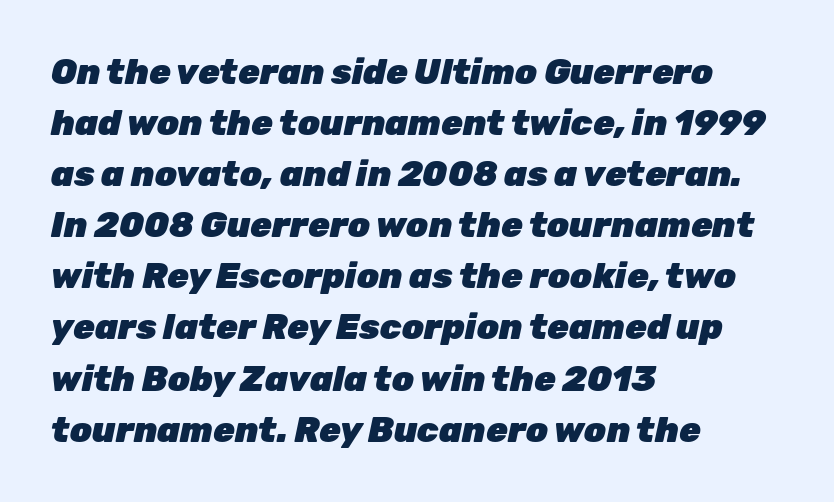
{"italic": "yes", "lean": "right", "slant_degrees": 12, "bold": "yes", "weight": "heavy", "width": "normal", "stroke_contrast": "low", "x_height": "medium", "monospaced": "no", "underline": "no", "align": "left", "line_spacing": "normal", "line_spacing_ratio": 1.46, "letter_spacing": "normal", "letter_spacing_em": 0.0, "glyph_px": 35}
